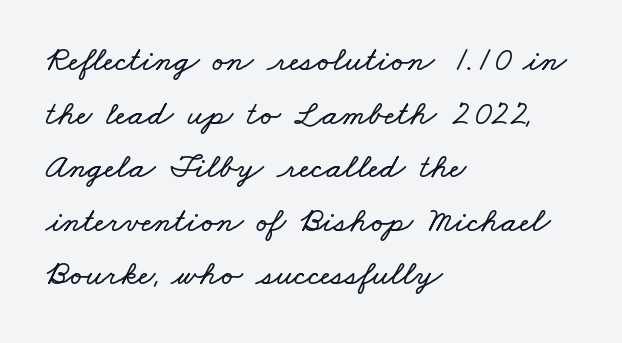
Q: Is the text underlined? A: No.
Q: How is the paragraph aligned? A: Left-aligned.
Q: Is the spacing between letters normal or unusually wide? A: Normal.
Q: Is the spacing between lines tight, normal or loose? A: Normal.
Q: Width (condensed, normal, or wide)? A: Wide.
Q: Stroke contrast? A: Low.
Q: x-height? A: Small.
Q: Monospaced? A: No.
